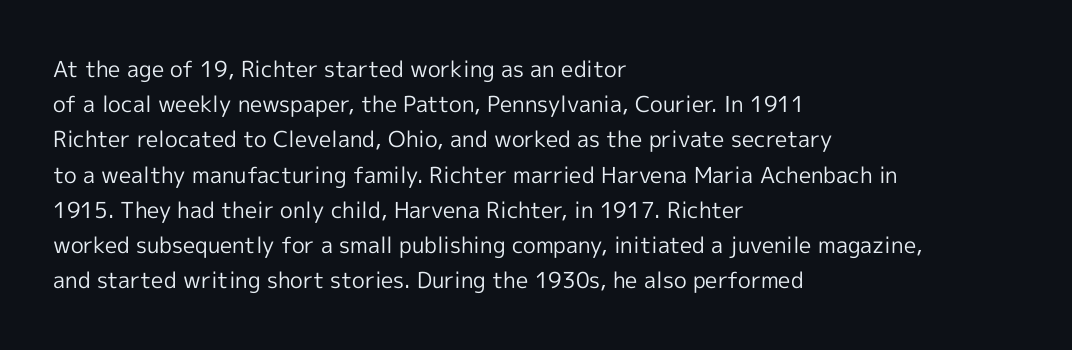
A quiet, ordinary-to-light weight characterises the typeface. Default kerning and tracking; the words read as compact shapes. These lines stack with their left ends in a neat column. The leading is moderate, giving the passage an even texture.
